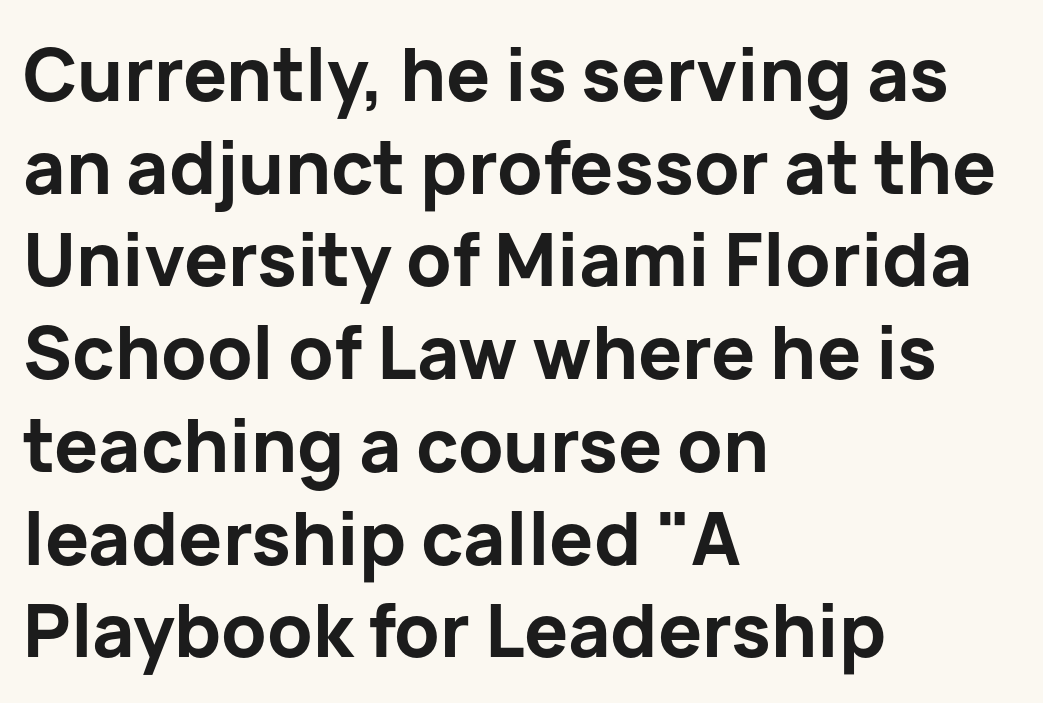
Q: Is the text bold? A: Yes.
Q: Is the text italic (slanted)? A: No, it is upright.
Q: Is the typeface a serif or a sans-serif typeface? A: Sans-serif.
Q: Is the text underlined? A: No.
Q: How is the paragraph aligned? A: Left-aligned.
Q: Is the spacing between letters normal or unusually wide? A: Normal.
Q: Is the spacing between lines tight, normal or loose? A: Normal.
Q: Width (condensed, normal, or wide)? A: Normal.
Q: Stroke contrast? A: Low.
Q: x-height? A: Medium.
Q: Monospaced? A: No.
